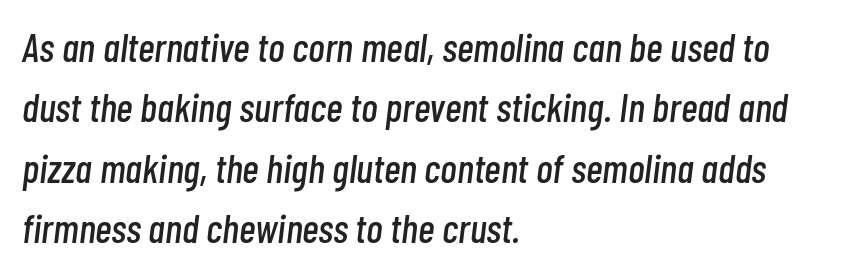
Q: Is the text italic (slanted)? A: Yes, it leans right by about 7 degrees.
Q: Is the text underlined? A: No.
Q: How is the paragraph aligned? A: Left-aligned.
Q: Is the spacing between letters normal or unusually wide? A: Normal.
Q: Is the spacing between lines tight, normal or loose? A: Normal.
Q: Width (condensed, normal, or wide)? A: Condensed.
Q: Stroke contrast? A: Low.
Q: x-height? A: Medium.
Q: Monospaced? A: No.
